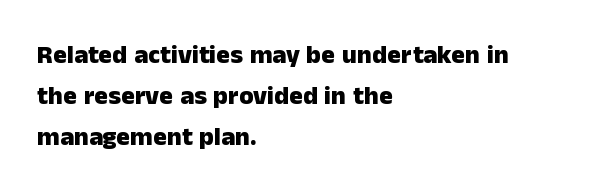
A dark, heavy texture on the line: the type is bold. Characters follow at the spacing the type designer built in. The designer left line spacing at the default. Unmarked baselines from the first word to the last. Posture: vertical.
